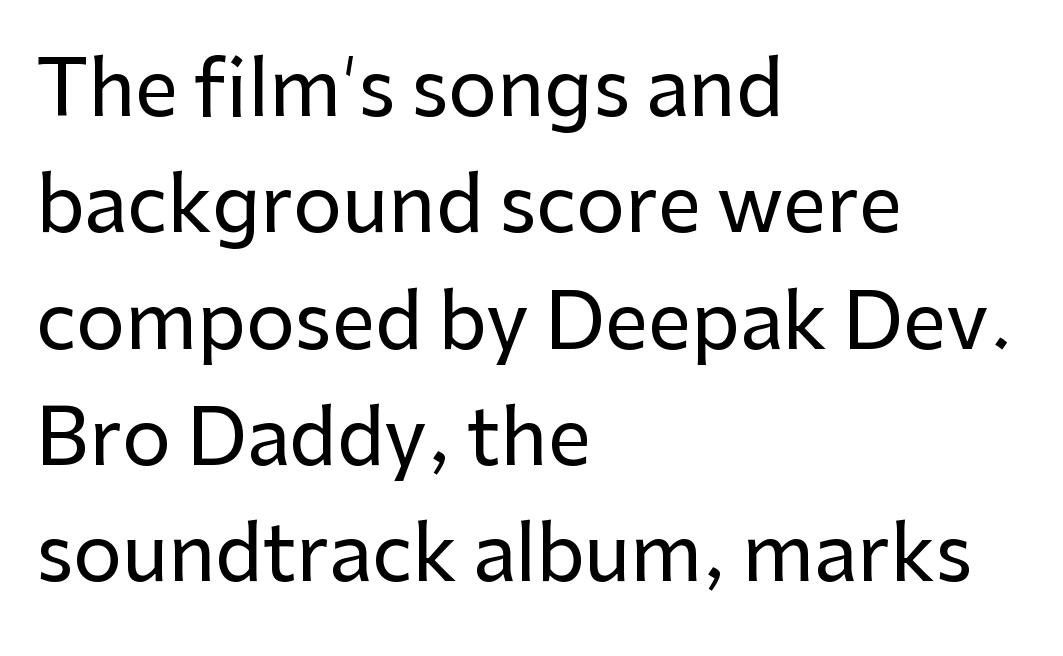
Q: Is the text italic (slanted)? A: No, it is upright.
Q: Is the typeface a serif or a sans-serif typeface? A: Sans-serif.
Q: Is the text underlined? A: No.
Q: How is the paragraph aligned? A: Left-aligned.
Q: Is the spacing between letters normal or unusually wide? A: Normal.
Q: Is the spacing between lines tight, normal or loose? A: Normal.
Q: Width (condensed, normal, or wide)? A: Normal.
Q: Stroke contrast? A: Low.
Q: x-height? A: Medium.
Q: Monospaced? A: No.
